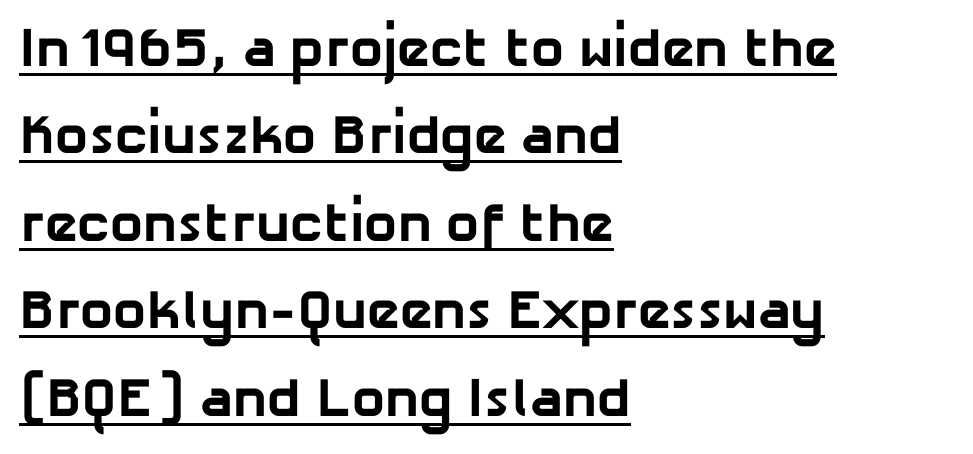
The image shows 55 px bold sans-serif type; set left-aligned, normal line spacing (1.59x), normal letter spacing, underlined; low stroke contrast and a medium x-height.
